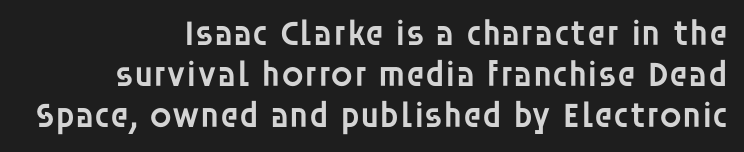
The image shows 36 px semibold sans-serif type, upright; set right-aligned, tight line spacing (1.14x), normal letter spacing, not underlined; low stroke contrast and a large x-height.
